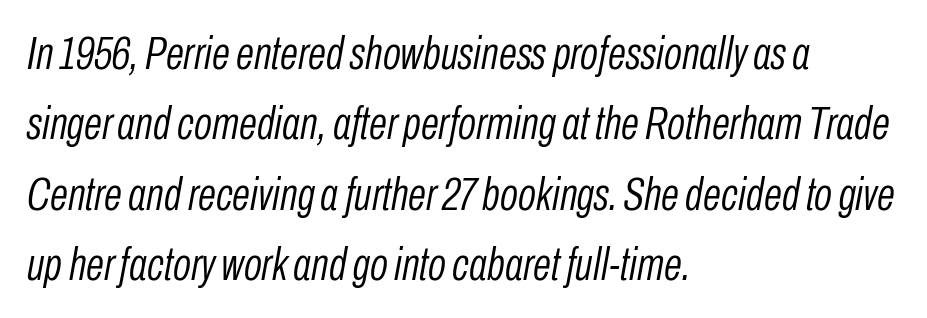
Q: Is the text bold? A: No.
Q: Is the text italic (slanted)? A: Yes, it leans right by about 10 degrees.
Q: Is the text underlined? A: No.
Q: How is the paragraph aligned? A: Left-aligned.
Q: Is the spacing between letters normal or unusually wide? A: Normal.
Q: Is the spacing between lines tight, normal or loose? A: Normal.
Q: Width (condensed, normal, or wide)? A: Condensed.
Q: Stroke contrast? A: Low.
Q: x-height? A: Medium.
Q: Monospaced? A: No.
